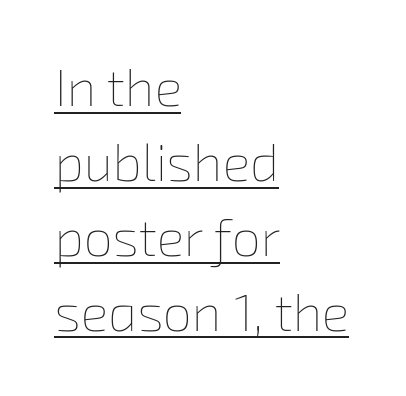
The image shows 52 px thin type; set left-aligned, normal line spacing (1.44x), normal letter spacing, underlined; low stroke contrast and a medium x-height.
